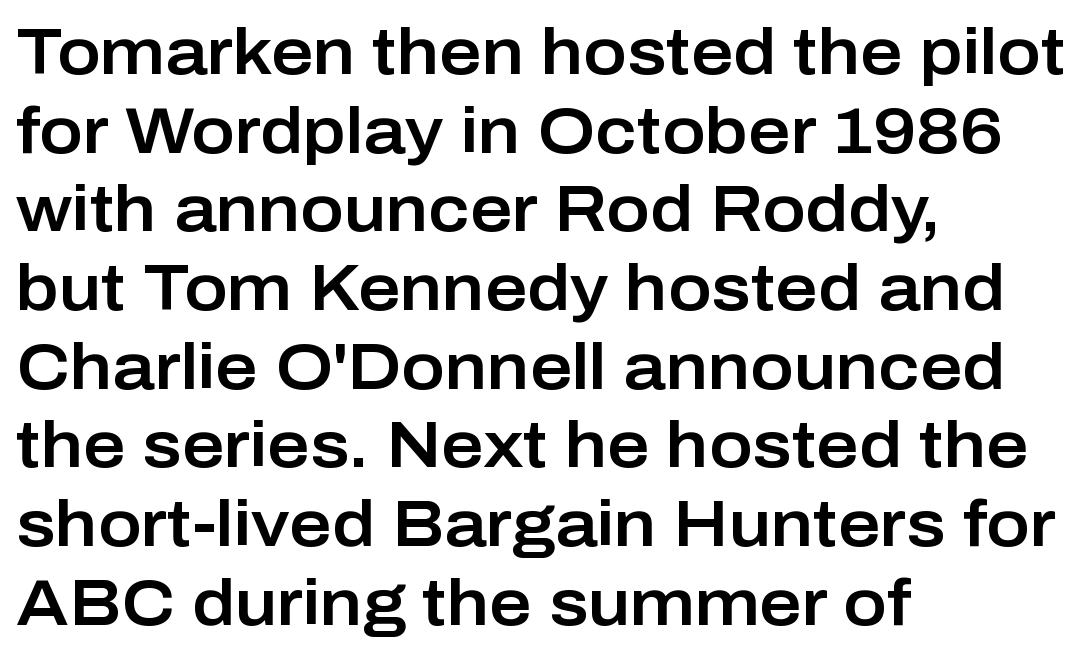
In terms of letterspacing, this is plain default setting. The typeface chosen for these lines omits serifs. Spacing verdict: proportional, widths tailored to each character. Layout note: lines flush left. Letters rest on an invisible, unmarked baseline. The letters stand straight up with perfectly vertical stems.
